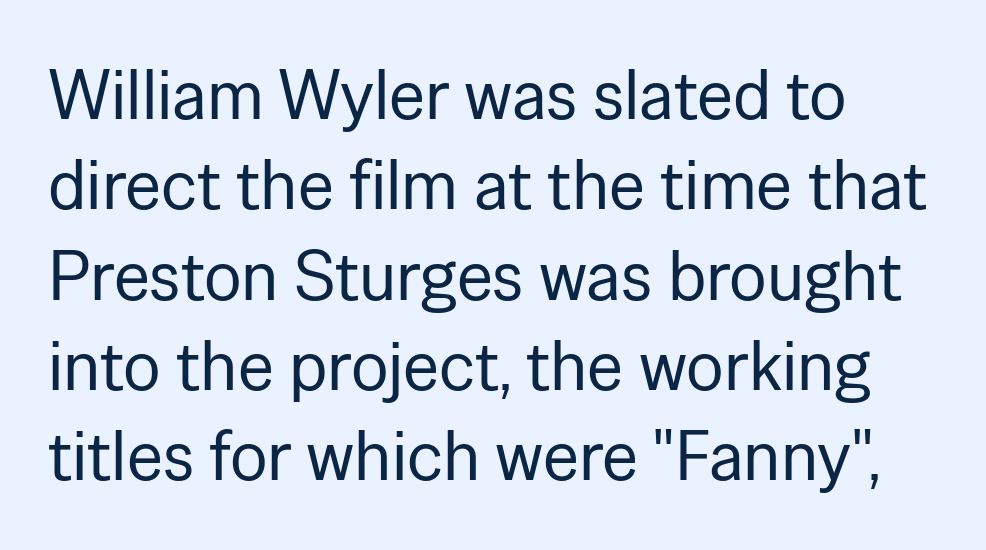
Think of a printed novel: that variable character pitch is what you see here. The vertical gap from one line to the next is medium. The space beneath each line is pristine and unruled. Nope, not italic — everything's standing straight. The passage shown is not bold in any degree. Standard letterfit; no display-style spreading of the glyphs.
